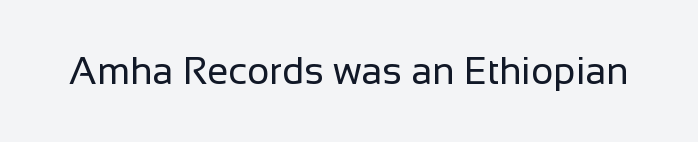
{"serif": "no", "italic": "no", "bold": "no", "weight": "regular", "width": "normal", "stroke_contrast": "low", "x_height": "medium", "monospaced": "no", "underline": "no", "letter_spacing": "normal", "letter_spacing_em": 0.0, "glyph_px": 38}
